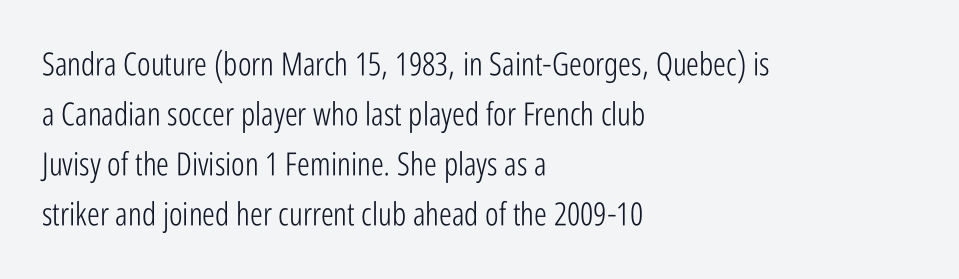
Q: Is the text bold? A: No.
Q: Is the text italic (slanted)? A: No, it is upright.
Q: Is the typeface a serif or a sans-serif typeface? A: Sans-serif.
Q: Is the text underlined? A: No.
Q: How is the paragraph aligned? A: Left-aligned.
Q: Is the spacing between letters normal or unusually wide? A: Normal.
Q: Is the spacing between lines tight, normal or loose? A: Normal.
Q: Width (condensed, normal, or wide)? A: Condensed.
Q: Stroke contrast? A: Low.
Q: x-height? A: Medium.
Q: Monospaced? A: No.
